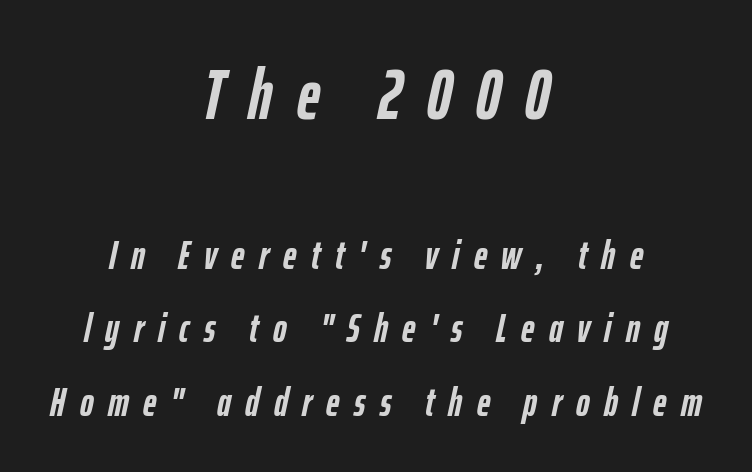
Q: Is the text bold? A: Yes.
Q: Is the text italic (slanted)? A: Yes, it leans right by about 12 degrees.
Q: Is the text underlined? A: No.
Q: How is the paragraph aligned? A: Centered.
Q: Is the spacing between letters normal or unusually wide? A: Unusually wide.
Q: Which block of text is set in a larger size, the first (top) or the second (bottom)? A: The first (top) one.
Q: Width (condensed, normal, or wide)? A: Condensed.
Q: Stroke contrast? A: Low.
Q: x-height? A: Medium.
Q: Monospaced? A: No.
